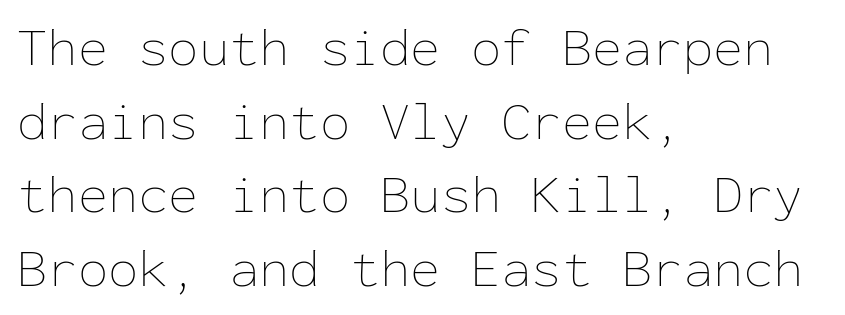
Q: Is the text bold? A: No.
Q: Is the text italic (slanted)? A: No, it is upright.
Q: Is the text underlined? A: No.
Q: How is the paragraph aligned? A: Left-aligned.
Q: Is the spacing between letters normal or unusually wide? A: Normal.
Q: Is the spacing between lines tight, normal or loose? A: Normal.
Q: Width (condensed, normal, or wide)? A: Normal.
Q: Stroke contrast? A: Low.
Q: x-height? A: Medium.
Q: Monospaced? A: Yes.
